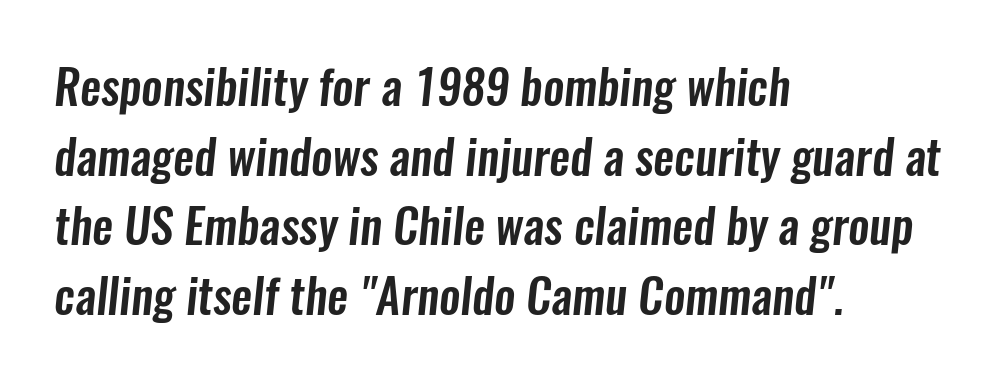
Spacing between characters is what you'd get straight out of the box. The space directly below the letters is spotless. A typesetter would label this face a sans. This sample is left-justified, so line endings fall wherever the words run out.
